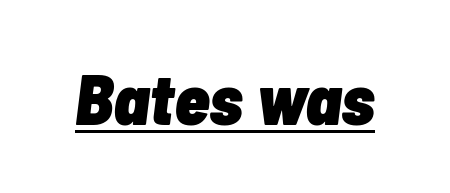
Is this a fixed-width face? No — the glyphs have proportional, varying widths. Honestly, the underline is the first thing you notice here. The axis of the letterforms is tilted away from vertical. These words are printed bold, with thick strokes throughout.
